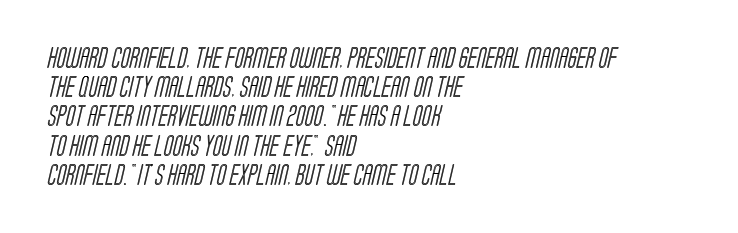
The image shows 21 px text type; set left-aligned, normal line spacing (1.39x), normal letter spacing, not underlined.
